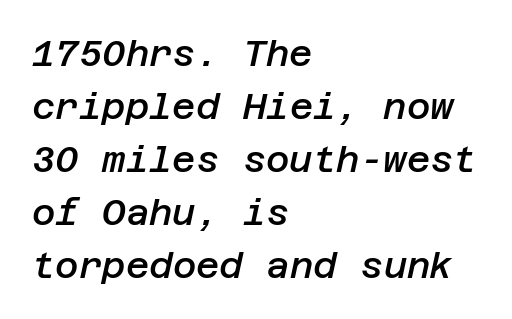
{"italic": "yes", "lean": "right", "slant_degrees": 12, "bold": "semi", "weight": "semibold", "width": "normal", "stroke_contrast": "low", "x_height": "large", "underline": "no", "align": "left", "line_spacing": "normal", "line_spacing_ratio": 1.47, "letter_spacing": "normal", "letter_spacing_em": 0.0, "glyph_px": 36}
